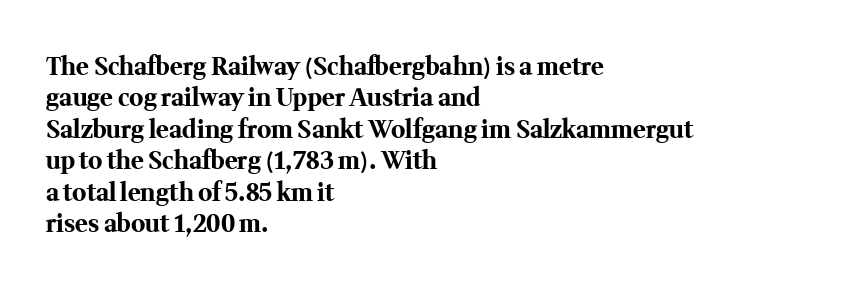
Caption: standard tracking, unaltered. In CSS terms this would be text-align: left. Unlike italic type, these characters show no tilt at all. A dark, heavy texture on the line: the type is bold.
